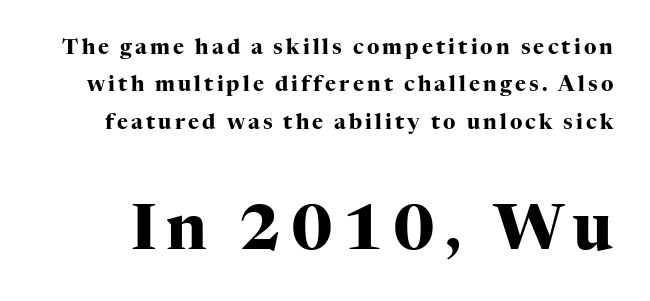
{"serif": "yes", "italic": "no", "bold": "yes", "weight": "heavy", "width": "normal", "stroke_contrast": "high", "x_height": "medium", "monospaced": "no", "underline": "no", "line_spacing_ratio": 1.78, "larger_block": "second", "size_ratio": 3.0, "glyph_px": 63}
